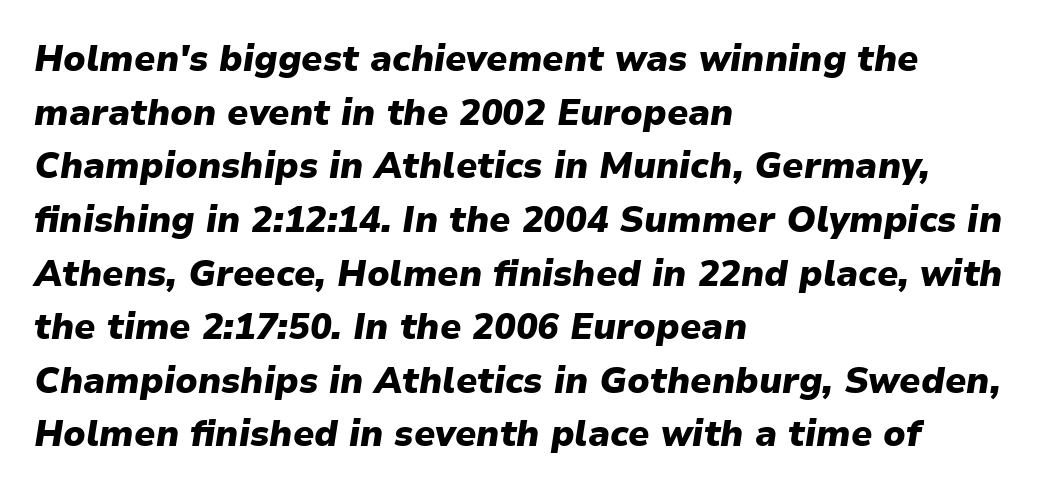
Q: Is the text bold? A: Yes.
Q: Is the text italic (slanted)? A: Yes, it leans right by about 9 degrees.
Q: Is the text underlined? A: No.
Q: How is the paragraph aligned? A: Left-aligned.
Q: Is the spacing between letters normal or unusually wide? A: Normal.
Q: Is the spacing between lines tight, normal or loose? A: Normal.
Q: Width (condensed, normal, or wide)? A: Normal.
Q: Stroke contrast? A: Low.
Q: x-height? A: Medium.
Q: Monospaced? A: No.
